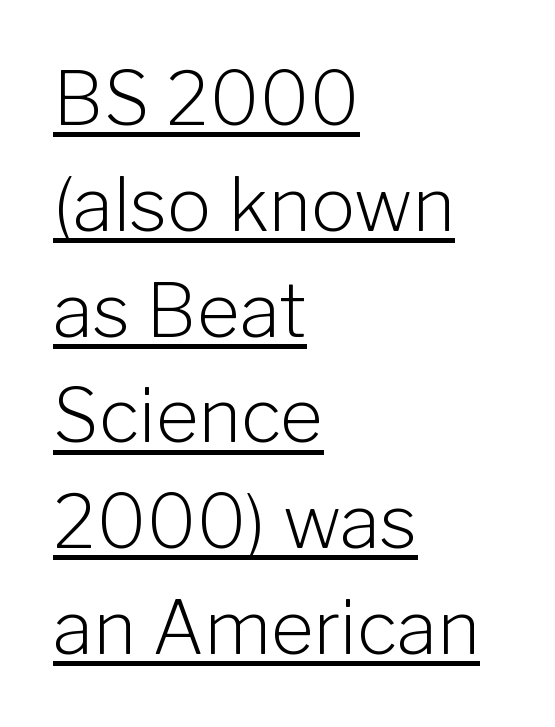
{"serif": "no", "italic": "no", "bold": "no", "weight": "light", "width": "normal", "stroke_contrast": "low", "x_height": "medium", "monospaced": "no", "underline": "yes", "align": "left", "line_spacing": "normal", "line_spacing_ratio": 1.43, "letter_spacing": "normal", "letter_spacing_em": 0.0, "glyph_px": 74}
